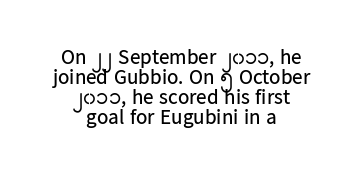
{"italic": "no", "bold": "no", "underline": "no", "align": "center", "line_spacing": "tight", "line_spacing_ratio": 0.96, "letter_spacing": "normal", "letter_spacing_em": 0.0, "glyph_px": 21}
